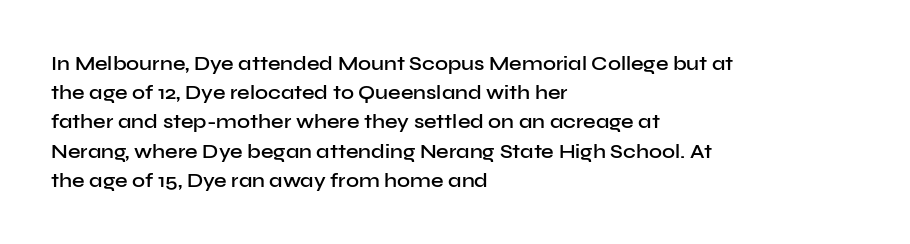
{"italic": "no", "bold": "semi", "underline": "no", "align": "left", "line_spacing": "normal", "line_spacing_ratio": 1.46, "letter_spacing": "normal", "letter_spacing_em": 0.0, "glyph_px": 20}
